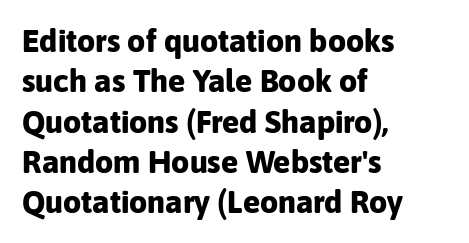
Descenders hang freely into open space. Nothing sits at the stroke ends, so this counts as sans-serif. In terms of letterspacing, this is plain default setting. Posture: vertical. A typesetter would call this proportional, since set widths differ per character. Casual observation: everything's shoved over to the left.
